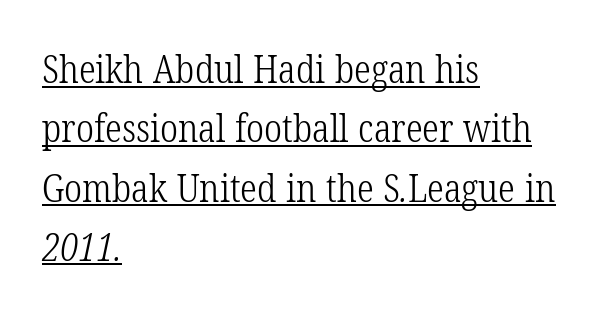
Q: Is the text bold? A: No.
Q: Is the typeface a serif or a sans-serif typeface? A: Serif.
Q: Is the text underlined? A: Yes.
Q: How is the paragraph aligned? A: Left-aligned.
Q: Is the spacing between letters normal or unusually wide? A: Normal.
Q: Is the spacing between lines tight, normal or loose? A: Normal.
Q: Width (condensed, normal, or wide)? A: Condensed.
Q: Stroke contrast? A: Low.
Q: x-height? A: Medium.
Q: Monospaced? A: No.
